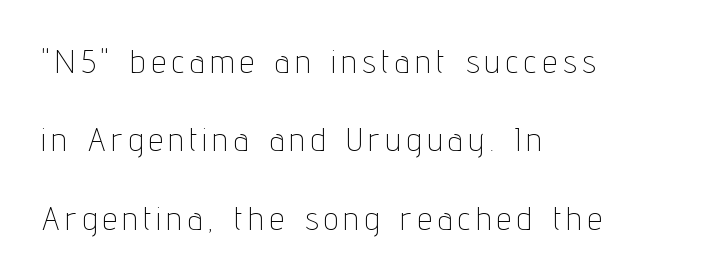
Q: Is the text bold? A: No.
Q: Is the text italic (slanted)? A: No, it is upright.
Q: Is the typeface a serif or a sans-serif typeface? A: Sans-serif.
Q: Is the text underlined? A: No.
Q: How is the paragraph aligned? A: Left-aligned.
Q: Is the spacing between letters normal or unusually wide? A: Unusually wide.
Q: Is the spacing between lines tight, normal or loose? A: Loose.
Q: Width (condensed, normal, or wide)? A: Condensed.
Q: Stroke contrast? A: Low.
Q: x-height? A: Medium.
Q: Monospaced? A: No.
